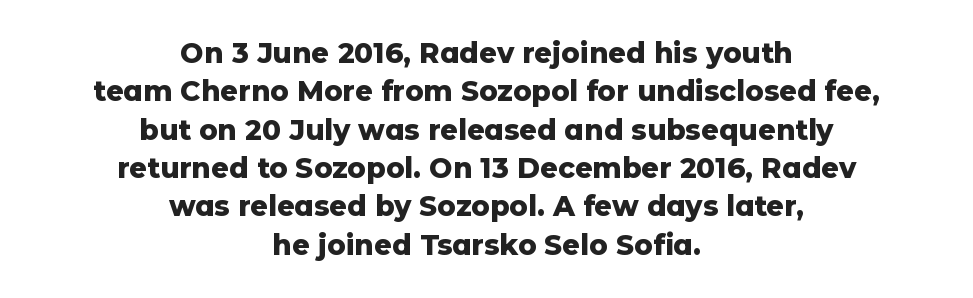
The image shows 28 px heavy sans-serif type, upright; set centered, normal line spacing (1.37x), normal letter spacing, not underlined; low stroke contrast and a medium x-height.
